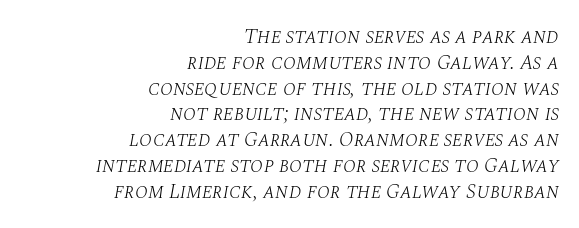
The glyphs look as if they've been sheared to an angle. Alignment: flush right. Default kerning and tracking; the words read as compact shapes. Nobody drew a line under any word here.
